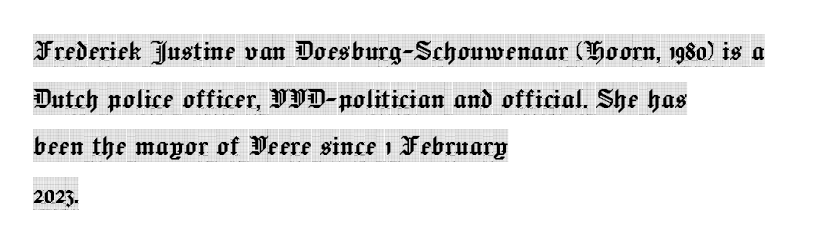
The image shows 33 px condensed serif type, upright; set left-aligned, normal line spacing (1.44x), normal letter spacing, not underlined; a large x-height.
